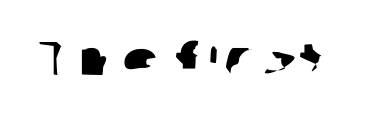
The image shows 48 px wide sans-serif type; set not underlined; low stroke contrast and a medium x-height.
